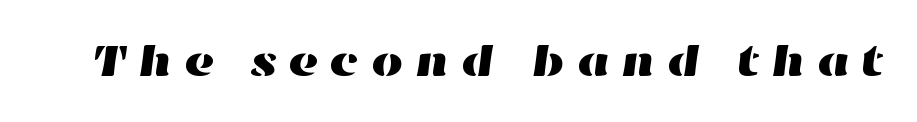
Q: Is the text underlined? A: No.
Q: Is the spacing between letters normal or unusually wide? A: Unusually wide.
Q: Width (condensed, normal, or wide)? A: Wide.
Q: Stroke contrast? A: High.
Q: x-height? A: Medium.
Q: Monospaced? A: No.
